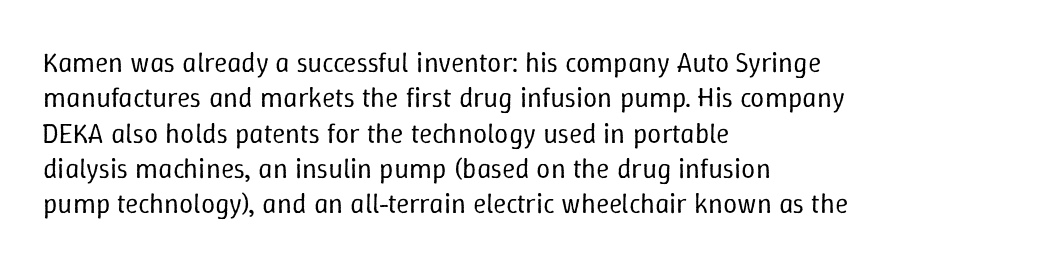
The image shows 28 px regular-weight type, upright; set left-aligned, normal line spacing (1.26x), normal letter spacing, not underlined; low stroke contrast and a medium x-height.
